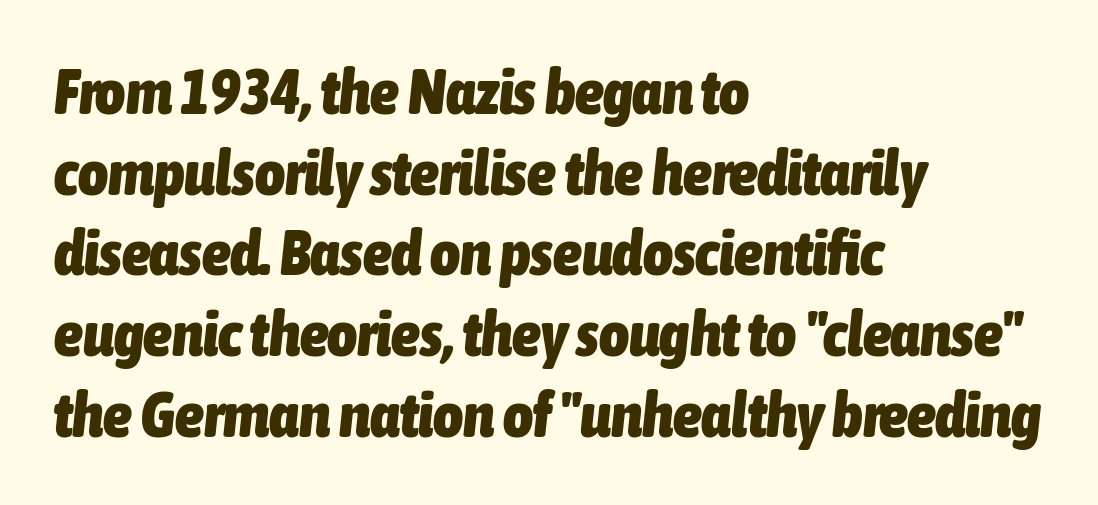
{"italic": "yes", "lean": "right", "slant_degrees": 6, "bold": "yes", "weight": "heavy", "width": "condensed", "stroke_contrast": "low", "x_height": "medium", "monospaced": "no", "underline": "no", "align": "left", "line_spacing": "normal", "line_spacing_ratio": 1.26, "letter_spacing": "normal", "letter_spacing_em": 0.0, "glyph_px": 64}
